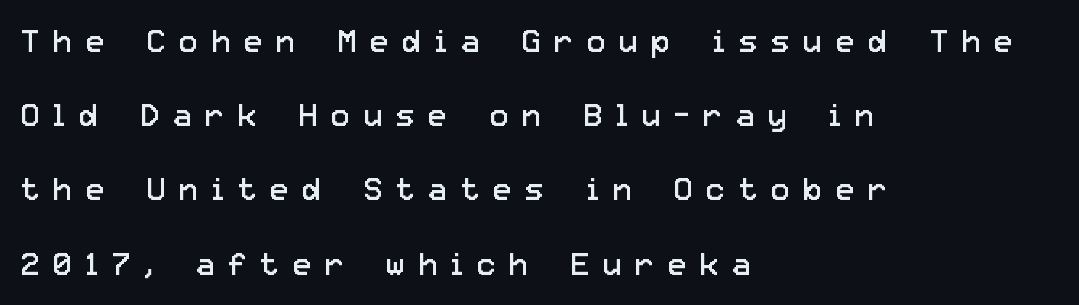
Q: Is the text bold? A: No.
Q: Is the text italic (slanted)? A: No, it is upright.
Q: Is the typeface a serif or a sans-serif typeface? A: Sans-serif.
Q: Is the text underlined? A: No.
Q: How is the paragraph aligned? A: Left-aligned.
Q: Is the spacing between letters normal or unusually wide? A: Unusually wide.
Q: Is the spacing between lines tight, normal or loose? A: Loose.
Q: Width (condensed, normal, or wide)? A: Normal.
Q: Stroke contrast? A: Low.
Q: x-height? A: Medium.
Q: Monospaced? A: No.
